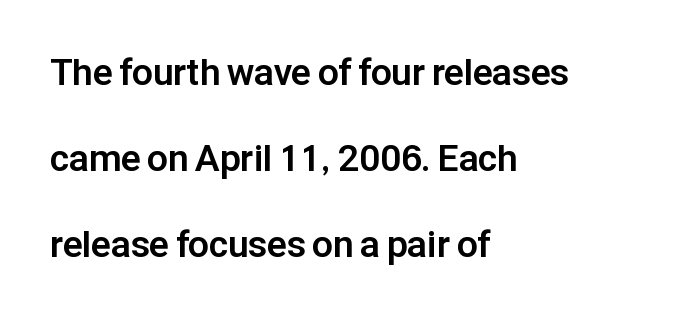
Q: Is the text bold? A: Yes.
Q: Is the text italic (slanted)? A: No, it is upright.
Q: Is the typeface a serif or a sans-serif typeface? A: Sans-serif.
Q: Is the text underlined? A: No.
Q: How is the paragraph aligned? A: Left-aligned.
Q: Is the spacing between letters normal or unusually wide? A: Normal.
Q: Is the spacing between lines tight, normal or loose? A: Loose.
Q: Width (condensed, normal, or wide)? A: Normal.
Q: Stroke contrast? A: Low.
Q: x-height? A: Medium.
Q: Monospaced? A: No.
